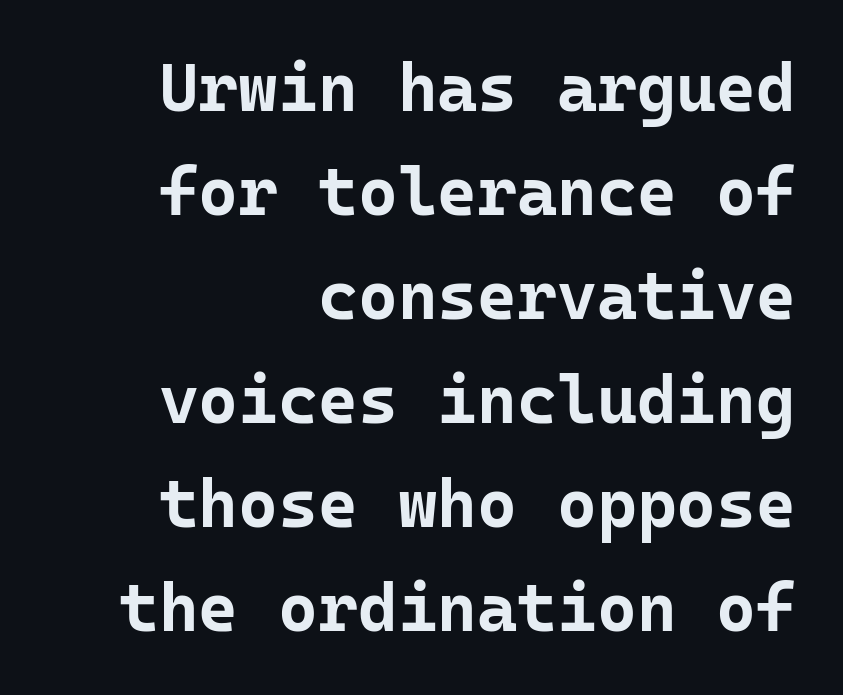
{"serif": "no", "italic": "no", "bold": "yes", "weight": "bold", "width": "normal", "stroke_contrast": "low", "x_height": "medium", "monospaced": "yes", "underline": "no", "align": "right", "line_spacing": "normal", "line_spacing_ratio": 1.53, "letter_spacing": "normal", "letter_spacing_em": 0.0, "glyph_px": 68}
